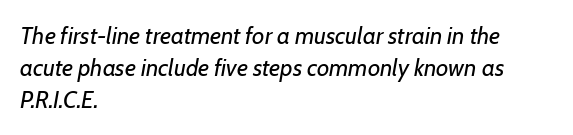
Q: Is the text bold? A: No.
Q: Is the text italic (slanted)? A: Yes, it leans right by about 7 degrees.
Q: Is the text underlined? A: No.
Q: How is the paragraph aligned? A: Left-aligned.
Q: Is the spacing between letters normal or unusually wide? A: Normal.
Q: Is the spacing between lines tight, normal or loose? A: Normal.
